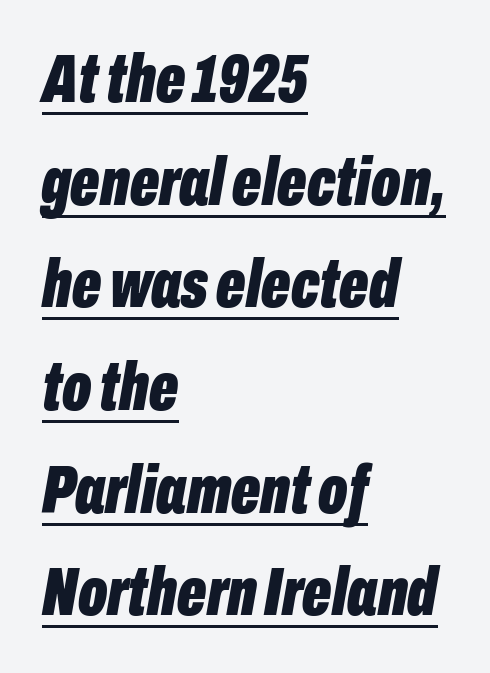
{"italic": "yes", "lean": "right", "slant_degrees": 10, "bold": "yes", "weight": "bold", "width": "condensed", "stroke_contrast": "low", "x_height": "medium", "monospaced": "no", "underline": "yes", "align": "left", "line_spacing": "normal", "line_spacing_ratio": 1.51, "letter_spacing": "normal", "letter_spacing_em": 0.0, "glyph_px": 68}
